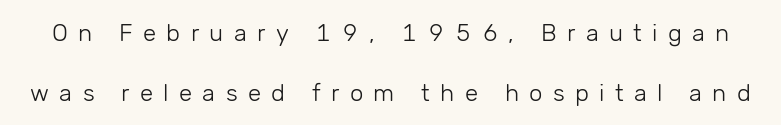
{"italic": "no", "bold": "no", "underline": "no", "line_spacing": "loose", "line_spacing_ratio": 2.5, "letter_spacing": "wide", "letter_spacing_em": 0.43, "glyph_px": 24}
